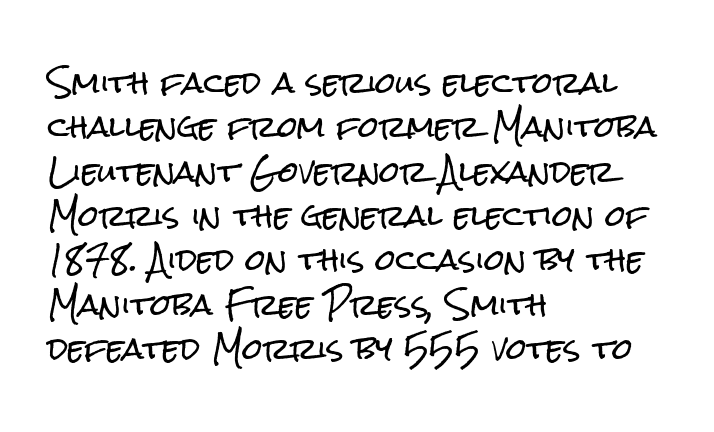
A typesetter would call this proportional, since set widths differ per character. A sans-serif font was chosen for this passage. The gap between lines stays unmarked. Vertical strokes here are truly vertical. Normally led — the rows are evenly, conventionally spaced. The tracking reads as untouched default to a designer's eye.
